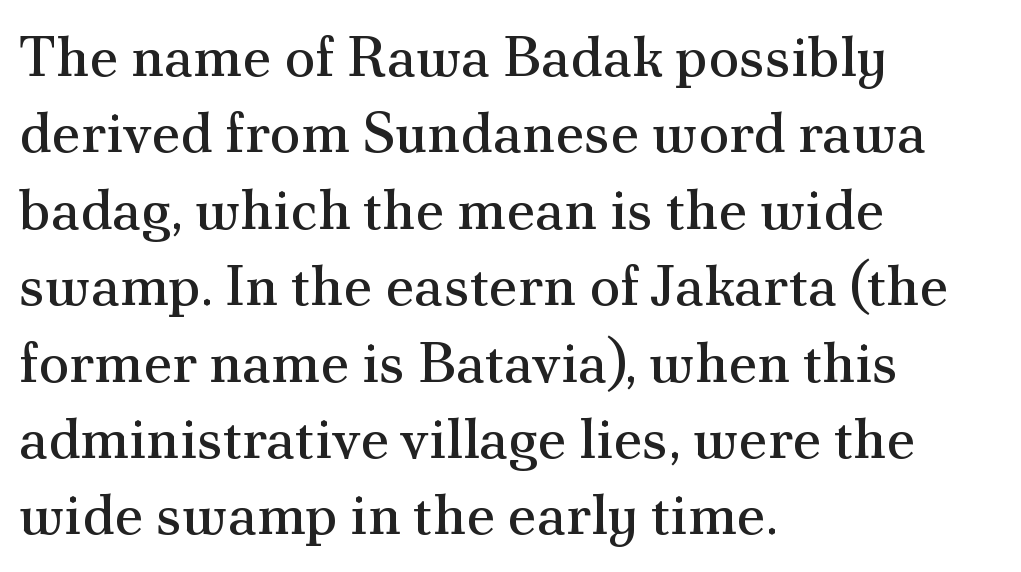
Q: Is the text bold? A: No.
Q: Is the text italic (slanted)? A: No, it is upright.
Q: Is the typeface a serif or a sans-serif typeface? A: Serif.
Q: Is the text underlined? A: No.
Q: How is the paragraph aligned? A: Left-aligned.
Q: Is the spacing between letters normal or unusually wide? A: Normal.
Q: Is the spacing between lines tight, normal or loose? A: Normal.
Q: Width (condensed, normal, or wide)? A: Normal.
Q: Stroke contrast? A: Medium.
Q: x-height? A: Small.
Q: Monospaced? A: No.
